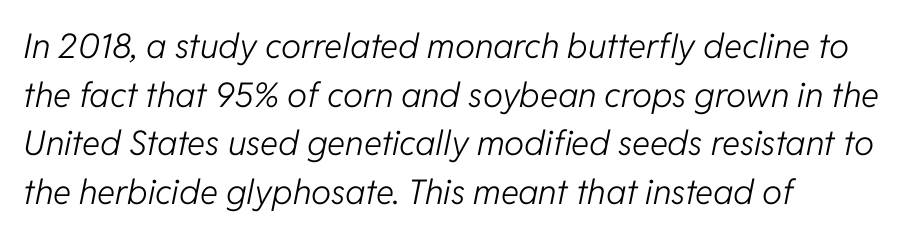
{"italic": "yes", "lean": "right", "slant_degrees": 11, "bold": "no", "weight": "light", "width": "normal", "stroke_contrast": "low", "x_height": "medium", "monospaced": "no", "underline": "no", "align": "left", "line_spacing": "normal", "line_spacing_ratio": 1.43, "letter_spacing": "normal", "letter_spacing_em": 0.0, "glyph_px": 34}
